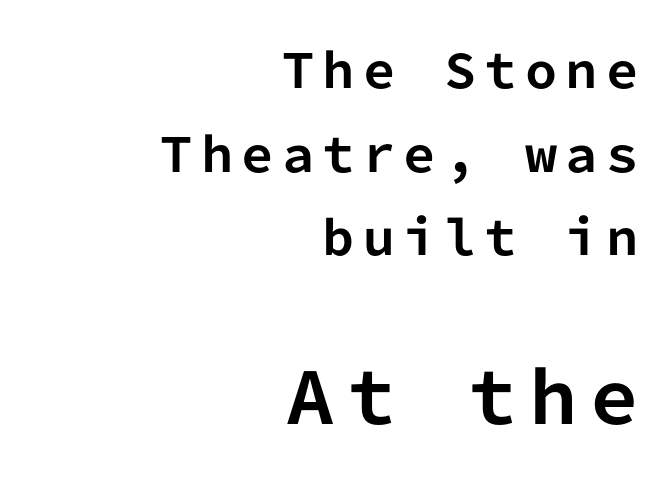
{"serif": "no", "italic": "no", "bold": "yes", "weight": "bold", "width": "normal", "stroke_contrast": "low", "x_height": "medium", "monospaced": "yes", "underline": "no", "align": "right", "line_spacing_ratio": 1.82, "larger_block": "second", "size_ratio": 1.5, "glyph_px": 69}
